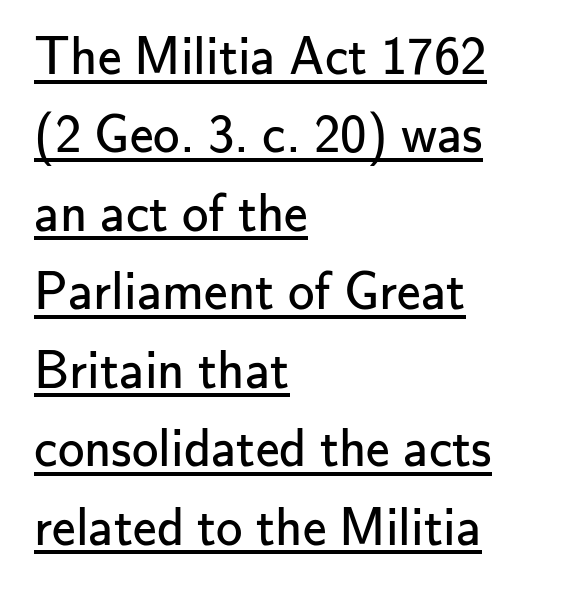
Typographically, this falls in the sans-serif category. These lines keep a tight, regular rhythm from letter to letter. The cut favours lightness, reaching ordinary text weight at its darkest. The space between consecutive lines is moderate. This sample carries an underscore along the baseline area.
